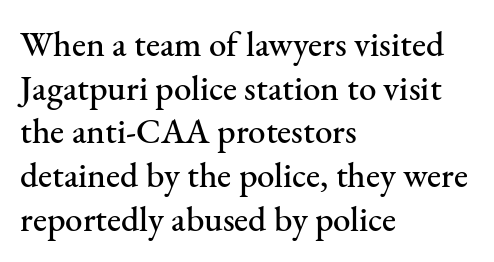
These lines are set flush left with a ragged right edge. The rendering uses natural spacing where letterforms have individual widths. Nobody drew a line under any word here. The gaps between neighbouring characters are ordinary and unremarkable.
